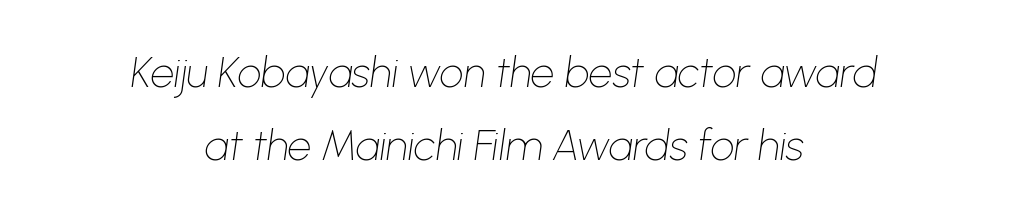
These lines stack symmetrically, like a column narrowing and widening about its center. Italic? Definitely — the glyphs are oblique. The rendering keeps characters at their native spacing. Type without underlining. A light-to-regular cut is what we see here. Think of a printed novel: that variable character pitch is what you see here.
